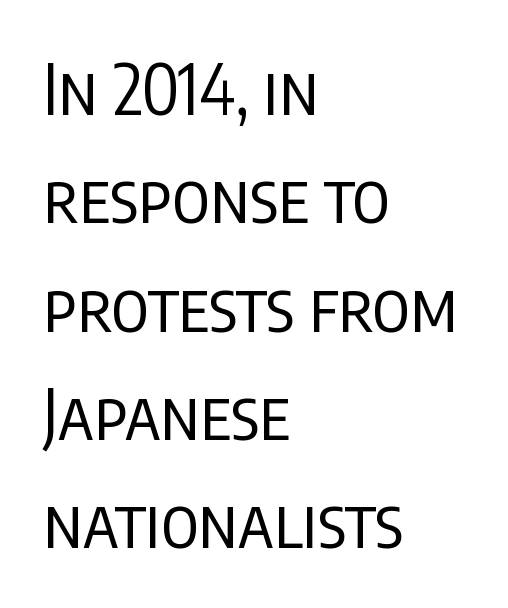
The image shows 69 px regular-weight, condensed sans-serif type, upright; set left-aligned, normal line spacing (1.57x), normal letter spacing, not underlined; low stroke contrast and a large x-height.
